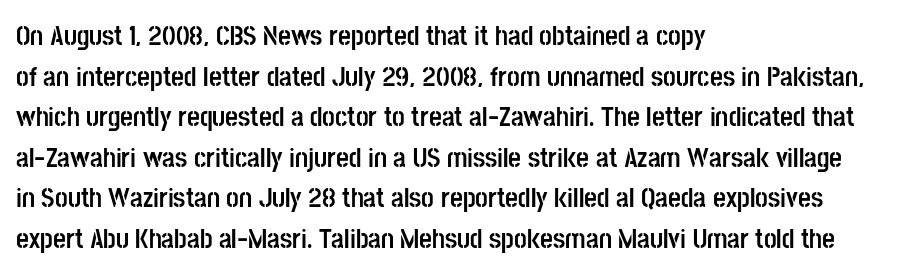
{"serif": "no", "italic": "no", "bold": "yes", "weight": "semibold", "width": "condensed", "stroke_contrast": "low", "x_height": "large", "monospaced": "no", "underline": "no", "align": "left", "line_spacing": "normal", "line_spacing_ratio": 1.45, "letter_spacing": "normal", "letter_spacing_em": 0.0, "glyph_px": 28}
